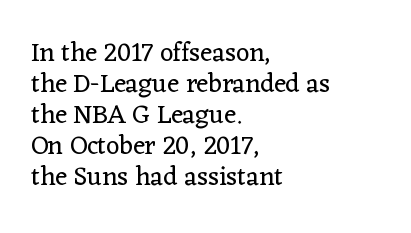
Q: Is the text bold? A: No.
Q: Is the text italic (slanted)? A: No, it is upright.
Q: Is the text underlined? A: No.
Q: How is the paragraph aligned? A: Left-aligned.
Q: Is the spacing between letters normal or unusually wide? A: Normal.
